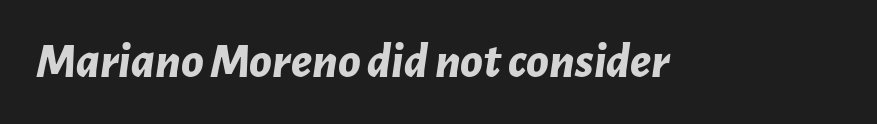
{"italic": "yes", "lean": "right", "slant_degrees": 7, "bold": "yes", "weight": "bold", "width": "normal", "stroke_contrast": "low", "x_height": "medium", "monospaced": "no", "underline": "no", "letter_spacing": "normal", "letter_spacing_em": 0.0, "glyph_px": 51}
